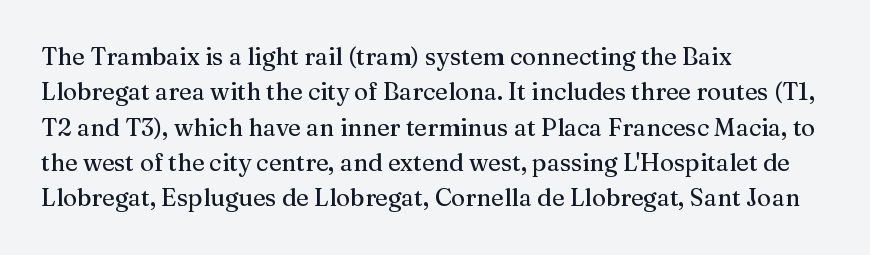
Q: Is the text italic (slanted)? A: No, it is upright.
Q: Is the text underlined? A: No.
Q: How is the paragraph aligned? A: Left-aligned.
Q: Is the spacing between letters normal or unusually wide? A: Normal.
Q: Is the spacing between lines tight, normal or loose? A: Normal.
